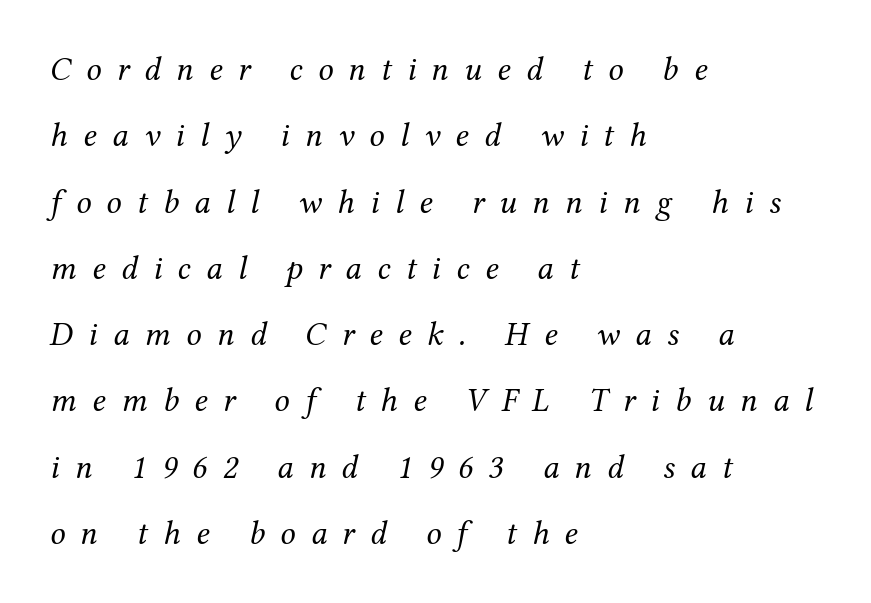
The face used here has a pronounced slope to its letters. Each letter keeps its own natural width here, so spacing adapts to shape. In terms of leading, this rendering errs on the spacious side. This rendering widens character spacing well past its baseline value.
